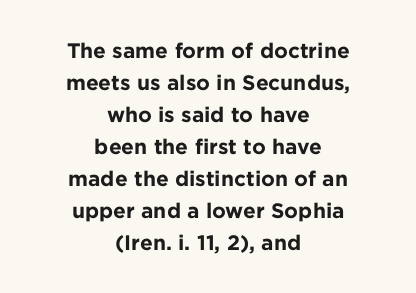
{"italic": "no", "bold": "yes", "underline": "no", "align": "center", "line_spacing": "normal", "line_spacing_ratio": 1.52, "letter_spacing": "normal", "letter_spacing_em": 0.0, "glyph_px": 21}
